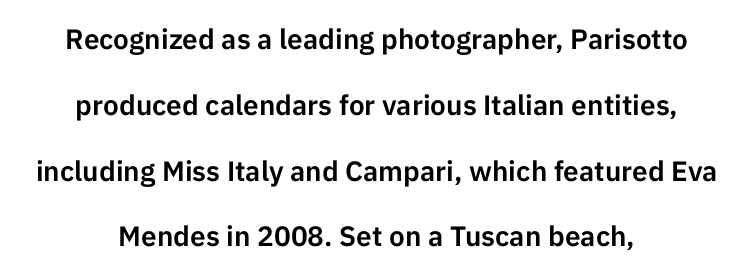
Q: Is the text italic (slanted)? A: No, it is upright.
Q: Is the typeface a serif or a sans-serif typeface? A: Sans-serif.
Q: Is the text underlined? A: No.
Q: How is the paragraph aligned? A: Centered.
Q: Is the spacing between letters normal or unusually wide? A: Normal.
Q: Is the spacing between lines tight, normal or loose? A: Loose.
Q: Width (condensed, normal, or wide)? A: Normal.
Q: Stroke contrast? A: Low.
Q: x-height? A: Medium.
Q: Monospaced? A: No.
